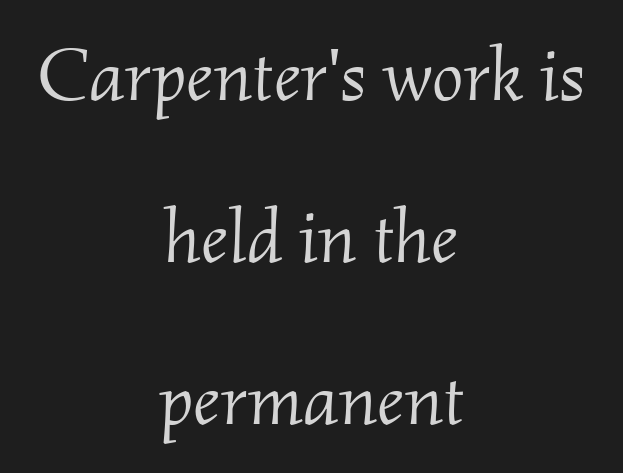
Q: Is the text bold? A: No.
Q: Is the text italic (slanted)? A: Yes, it leans right by about 2 degrees.
Q: Is the typeface a serif or a sans-serif typeface? A: Serif.
Q: Is the text underlined? A: No.
Q: How is the paragraph aligned? A: Centered.
Q: Is the spacing between letters normal or unusually wide? A: Normal.
Q: Is the spacing between lines tight, normal or loose? A: Loose.
Q: Width (condensed, normal, or wide)? A: Normal.
Q: Stroke contrast? A: Medium.
Q: x-height? A: Small.
Q: Monospaced? A: No.
